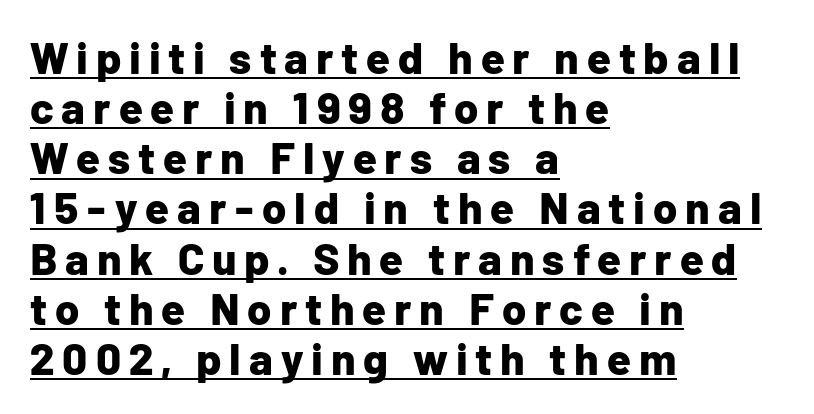
Q: Is the text bold? A: Yes.
Q: Is the text italic (slanted)? A: No, it is upright.
Q: Is the typeface a serif or a sans-serif typeface? A: Sans-serif.
Q: Is the text underlined? A: Yes.
Q: How is the paragraph aligned? A: Left-aligned.
Q: Is the spacing between lines tight, normal or loose? A: Tight.
Q: Width (condensed, normal, or wide)? A: Normal.
Q: Stroke contrast? A: Low.
Q: x-height? A: Medium.
Q: Monospaced? A: No.
